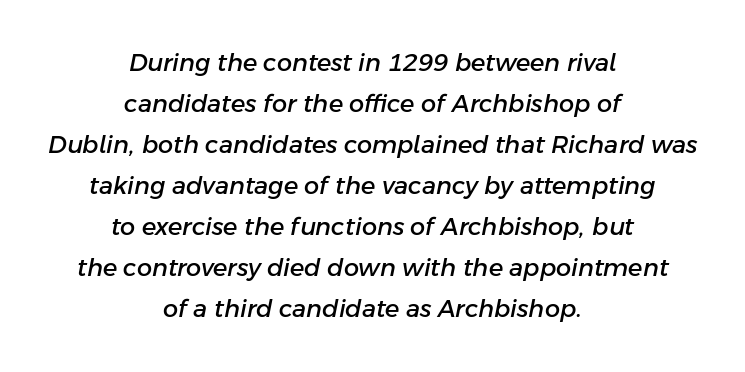
{"italic": "yes", "lean": "right", "slant_degrees": 11, "underline": "no", "align": "center", "line_spacing_ratio": 1.71, "letter_spacing": "normal", "letter_spacing_em": 0.0, "glyph_px": 24}
